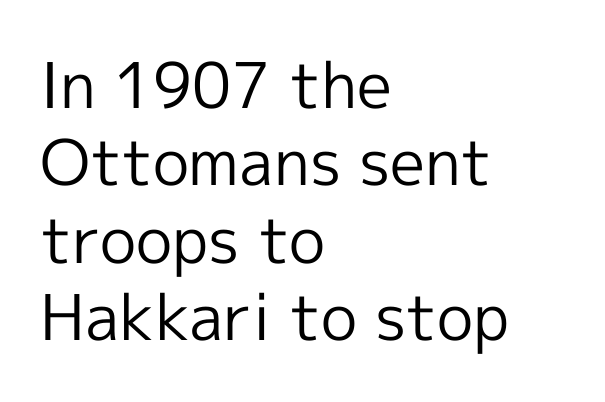
{"serif": "no", "italic": "no", "bold": "no", "weight": "regular", "width": "normal", "x_height": "medium", "monospaced": "no", "underline": "no", "align": "left", "line_spacing_ratio": 1.23, "letter_spacing": "normal", "letter_spacing_em": 0.0, "glyph_px": 63}
